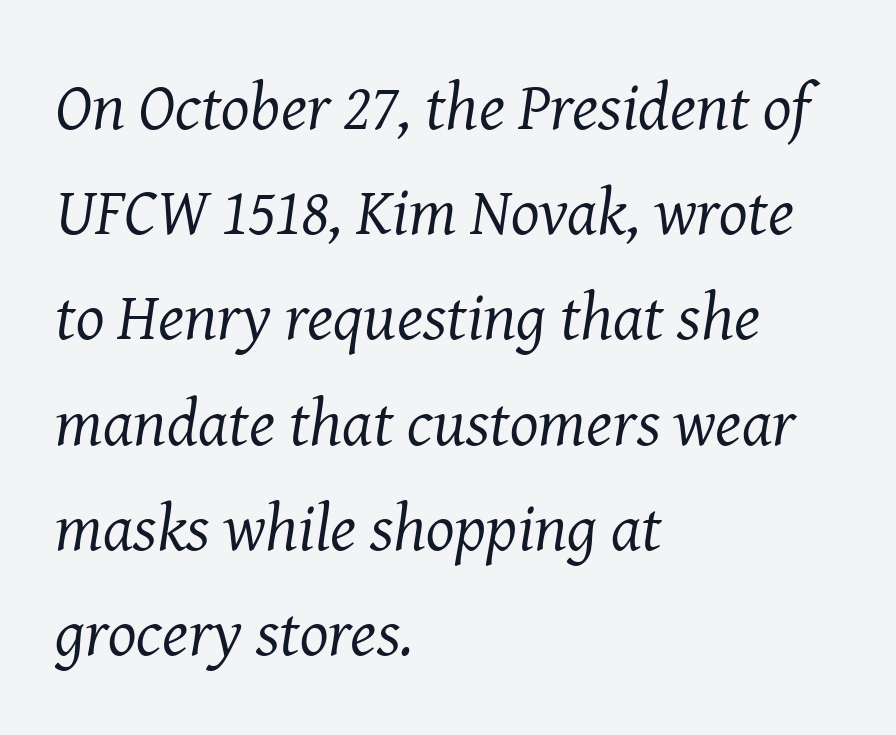
{"serif": "yes", "italic": "yes", "lean": "right", "slant_degrees": 8, "bold": "no", "weight": "regular", "width": "normal", "stroke_contrast": "medium", "x_height": "medium", "monospaced": "no", "underline": "no", "align": "left", "line_spacing": "normal", "line_spacing_ratio": 1.57, "letter_spacing": "normal", "letter_spacing_em": 0.0, "glyph_px": 67}
